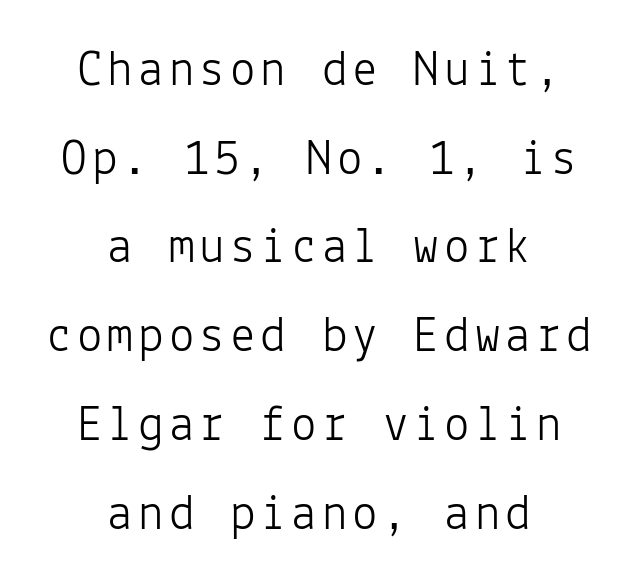
No extra ink here — the face is not bold. I'd call this a sans setting — the letters go barefoot. Rule under the text: the space is simply empty. It's the straight-up-and-down kind of type. Do the characters align in a grid? Yes, the font is monospaced.
